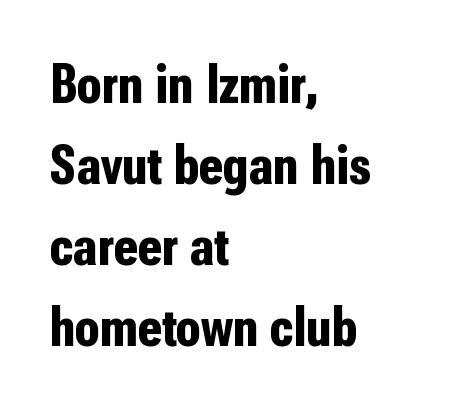
Q: Is the text bold? A: Yes.
Q: Is the text italic (slanted)? A: No, it is upright.
Q: Is the typeface a serif or a sans-serif typeface? A: Sans-serif.
Q: Is the text underlined? A: No.
Q: How is the paragraph aligned? A: Left-aligned.
Q: Is the spacing between letters normal or unusually wide? A: Normal.
Q: Is the spacing between lines tight, normal or loose? A: Normal.
Q: Width (condensed, normal, or wide)? A: Condensed.
Q: Stroke contrast? A: Low.
Q: x-height? A: Medium.
Q: Monospaced? A: No.
